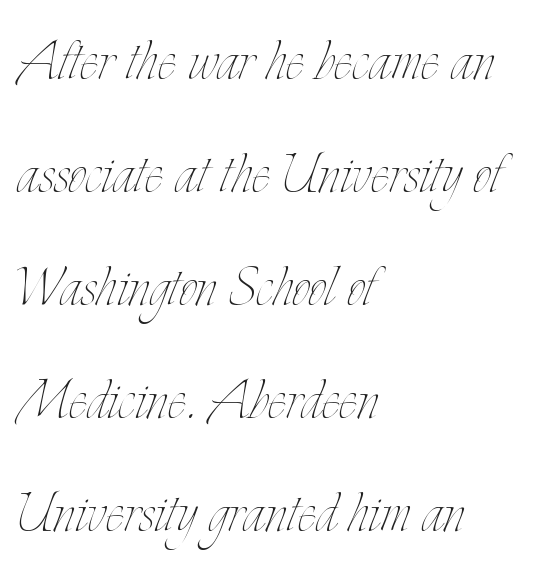
Do the characters align in a grid? No, the font is proportional. Letter spacing: default. Descender tails drop into unmarked territory.
